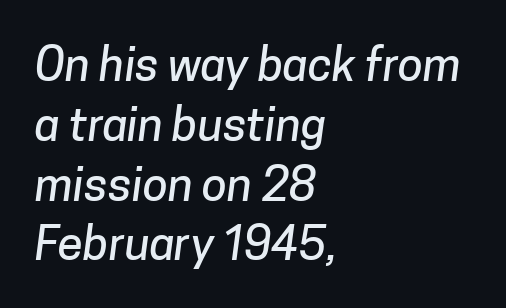
{"serif": "no", "width": "normal", "stroke_contrast": "low", "x_height": "medium", "monospaced": "no", "underline": "no", "align": "left", "line_spacing": "normal", "line_spacing_ratio": 1.3, "letter_spacing": "normal", "letter_spacing_em": 0.0, "glyph_px": 46}
